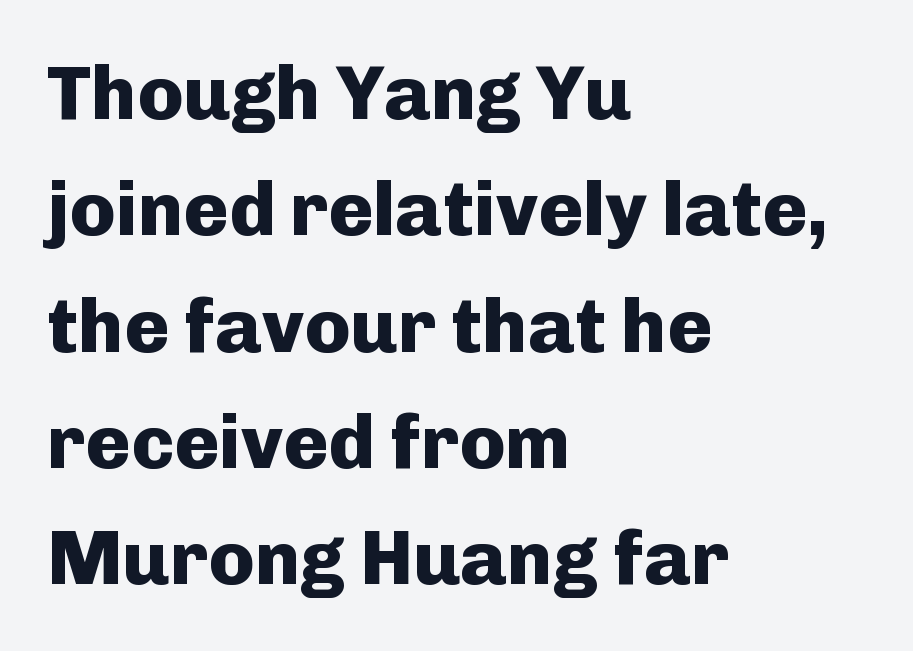
Q: Is the text bold? A: Yes.
Q: Is the text italic (slanted)? A: No, it is upright.
Q: Is the typeface a serif or a sans-serif typeface? A: Sans-serif.
Q: Is the text underlined? A: No.
Q: How is the paragraph aligned? A: Left-aligned.
Q: Is the spacing between letters normal or unusually wide? A: Normal.
Q: Is the spacing between lines tight, normal or loose? A: Normal.
Q: Width (condensed, normal, or wide)? A: Normal.
Q: Stroke contrast? A: Low.
Q: x-height? A: Medium.
Q: Monospaced? A: No.
